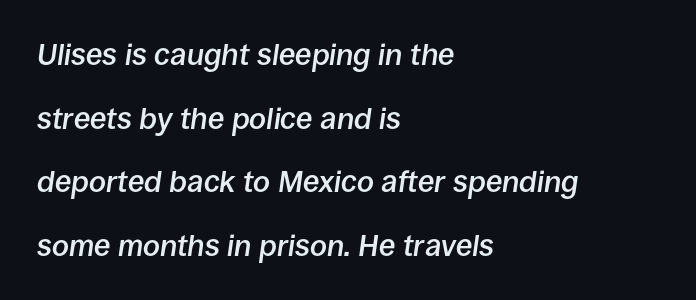
Varying glyph widths throughout — classic text-font behaviour. Emphasis by weight is partial: semibold. These lines stack with their left ends in a neat column. Notice the wide empty band between every row — that's loose leading. Plain, unruled lines of type. Quick note: italic.
